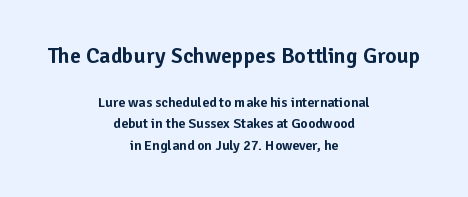
The image shows 22 px text type, upright; set centered, normal line spacing (1.52x), normal letter spacing, not underlined; the first (top) block is 1.57x larger.
